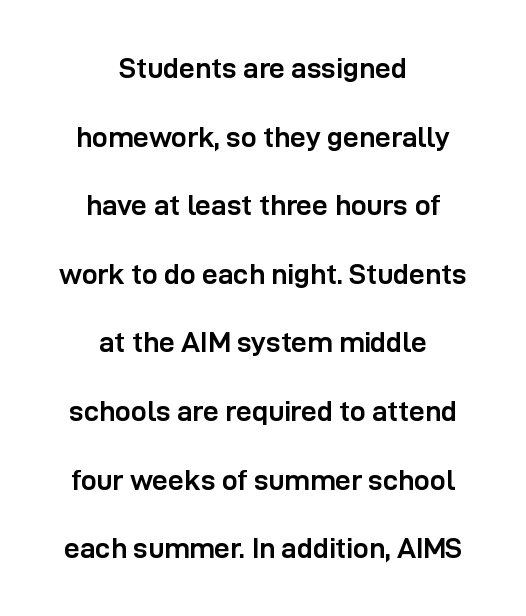
{"serif": "no", "italic": "no", "bold": "yes", "weight": "semibold", "width": "normal", "stroke_contrast": "low", "x_height": "medium", "monospaced": "no", "underline": "no", "align": "center", "line_spacing": "loose", "line_spacing_ratio": 2.45, "letter_spacing": "normal", "letter_spacing_em": 0.0, "glyph_px": 28}
